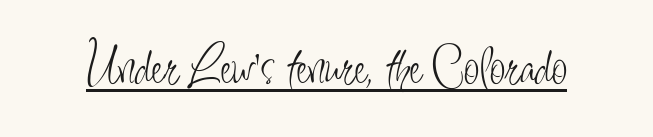
The image shows 57 px light, condensed sans-serif type; set normal letter spacing, underlined; low stroke contrast and a small x-height.
